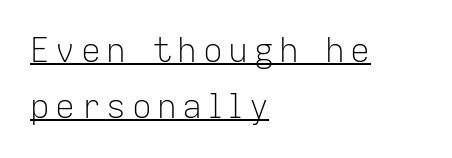
On a weight scale, this lands at 450 or below. What's the leading like? Ordinary, nothing unusual. The letters stand upright; this is a roman face. This sample carries an underscore along the baseline area. These lines are composed in type without serifs. The typesetter chose a ragged-right arrangement here.
